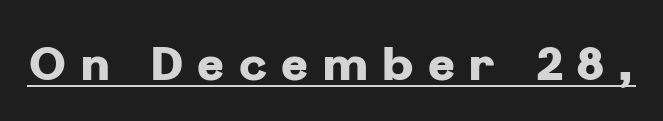
Q: Is the text bold? A: Yes.
Q: Is the text italic (slanted)? A: No, it is upright.
Q: Is the typeface a serif or a sans-serif typeface? A: Sans-serif.
Q: Is the text underlined? A: Yes.
Q: Is the spacing between letters normal or unusually wide? A: Unusually wide.
Q: Width (condensed, normal, or wide)? A: Normal.
Q: Stroke contrast? A: Low.
Q: x-height? A: Medium.
Q: Monospaced? A: No.
